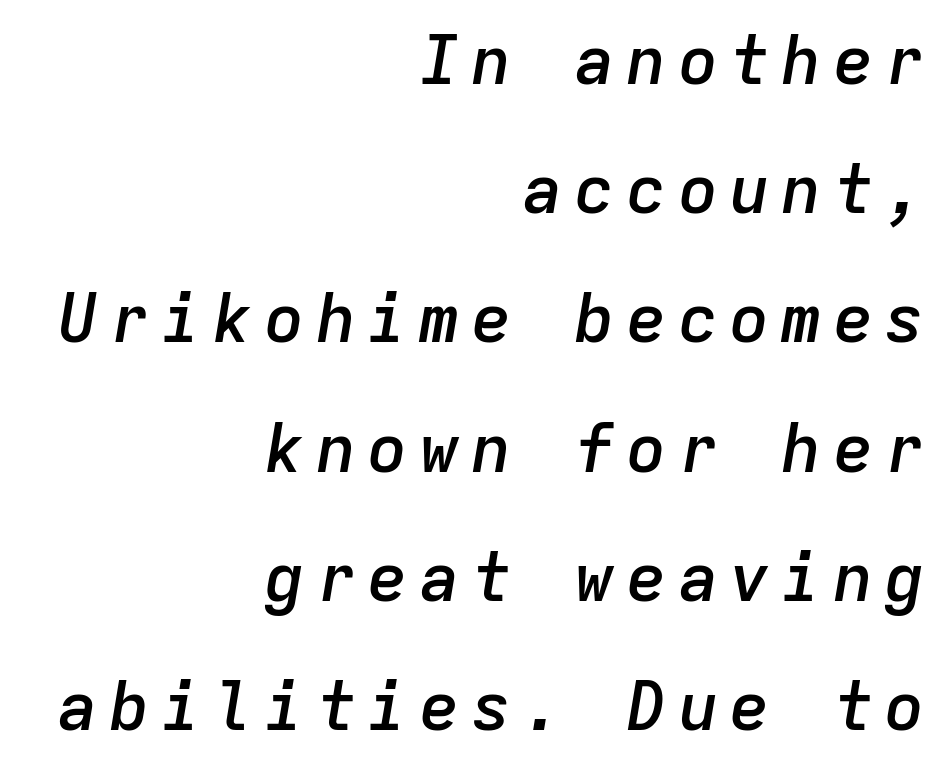
{"italic": "yes", "lean": "right", "slant_degrees": 9, "bold": "semi", "weight": "semibold", "width": "normal", "stroke_contrast": "low", "x_height": "medium", "monospaced": "yes", "underline": "no", "align": "right", "line_spacing": "loose", "line_spacing_ratio": 1.9, "glyph_px": 68}
